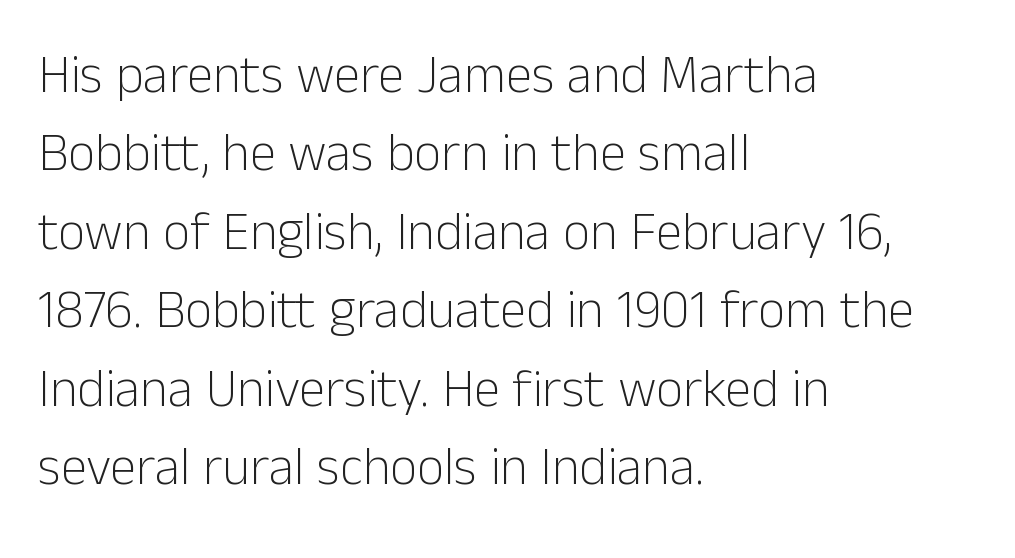
Q: Is the text bold? A: No.
Q: Is the text italic (slanted)? A: No, it is upright.
Q: Is the typeface a serif or a sans-serif typeface? A: Sans-serif.
Q: Is the text underlined? A: No.
Q: How is the paragraph aligned? A: Left-aligned.
Q: Is the spacing between letters normal or unusually wide? A: Normal.
Q: Is the spacing between lines tight, normal or loose? A: Normal.
Q: Width (condensed, normal, or wide)? A: Normal.
Q: Stroke contrast? A: Low.
Q: x-height? A: Medium.
Q: Monospaced? A: No.
